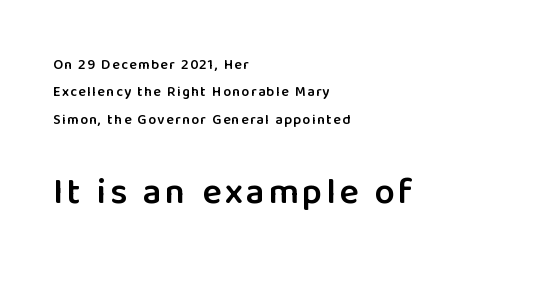
Typesetter's note: demi weight, one step under bold. Is this a sans? Yes — the strokes have no serifs. Rule under the text: the space is simply empty. Between these two stacked blocks, the lower one wins on size. A typesetter would call this leading open, well beyond the default. Posture: vertical.
